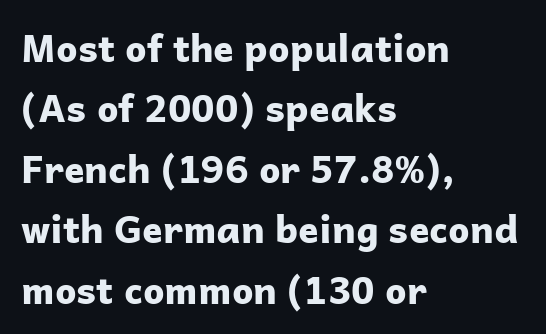
{"serif": "no", "italic": "no", "bold": "yes", "weight": "bold", "width": "normal", "stroke_contrast": "low", "x_height": "medium", "monospaced": "no", "underline": "no", "align": "left", "line_spacing": "normal", "line_spacing_ratio": 1.59, "letter_spacing": "normal", "letter_spacing_em": 0.0, "glyph_px": 38}
